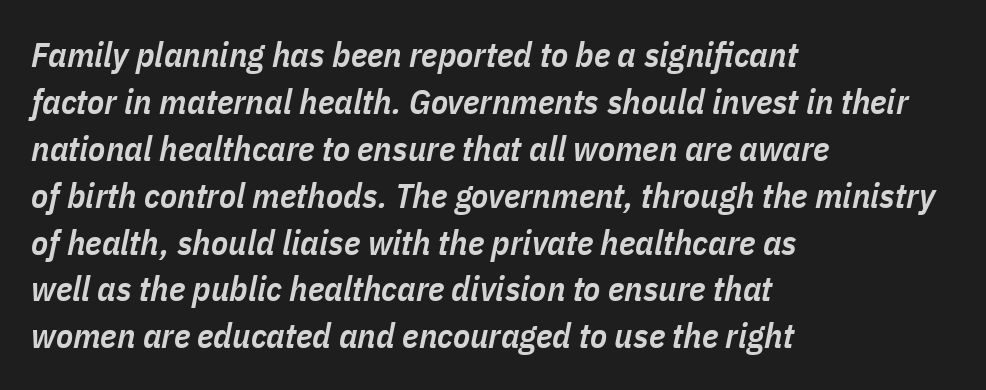
Does the leading feel generous? No, just average. Moderately thickened strokes mark this as semibold type. Notice how the passage keeps a crisp vertical edge on the left only. Characters follow at the spacing the type designer built in. The passage shown leans; its letterforms are oblique. Unmarked baselines from the first word to the last.
